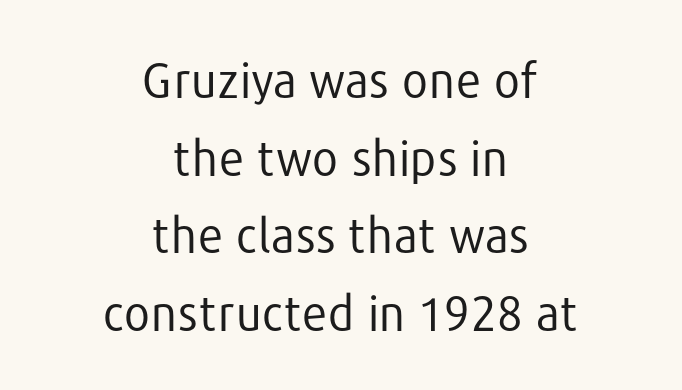
The image shows 47 px regular-weight sans-serif type, upright; set centered, normal line spacing (1.65x), normal letter spacing, not underlined; low stroke contrast and a medium x-height.
